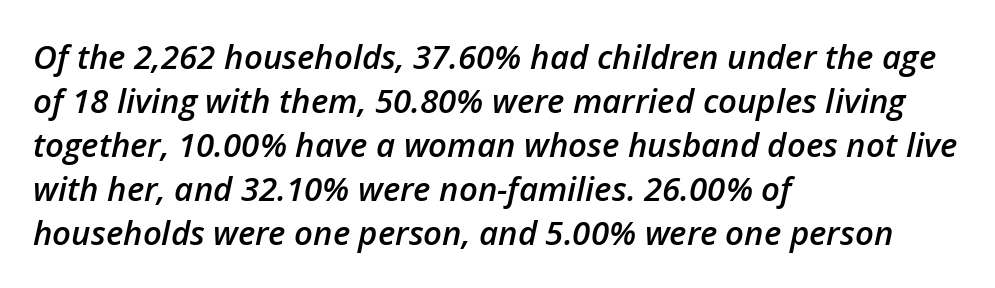
{"italic": "yes", "lean": "right", "slant_degrees": 12, "bold": "semi", "weight": "semibold", "width": "normal", "stroke_contrast": "low", "x_height": "medium", "monospaced": "no", "underline": "no", "align": "left", "line_spacing": "normal", "line_spacing_ratio": 1.33, "letter_spacing": "normal", "letter_spacing_em": 0.0, "glyph_px": 33}
